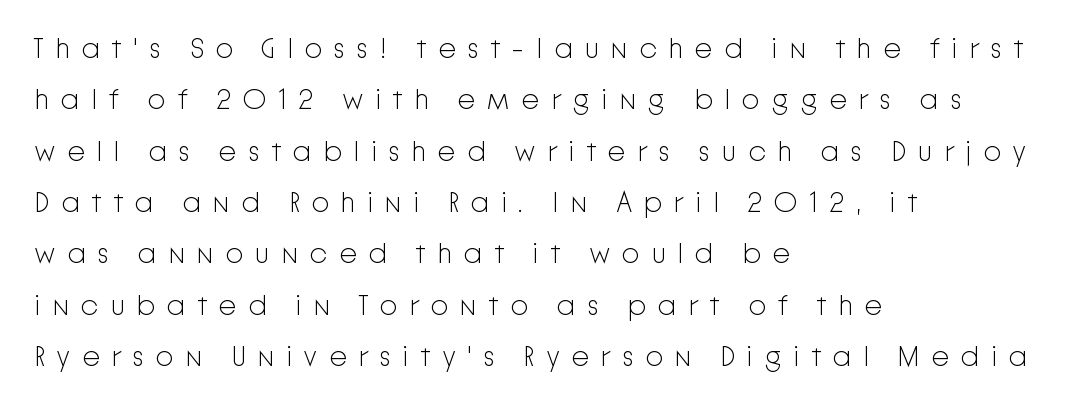
{"serif": "no", "italic": "no", "bold": "no", "weight": "light", "width": "normal", "stroke_contrast": "low", "x_height": "medium", "monospaced": "no", "underline": "no", "align": "left", "line_spacing_ratio": 1.77, "letter_spacing": "wide", "letter_spacing_em": 0.38, "glyph_px": 29}
